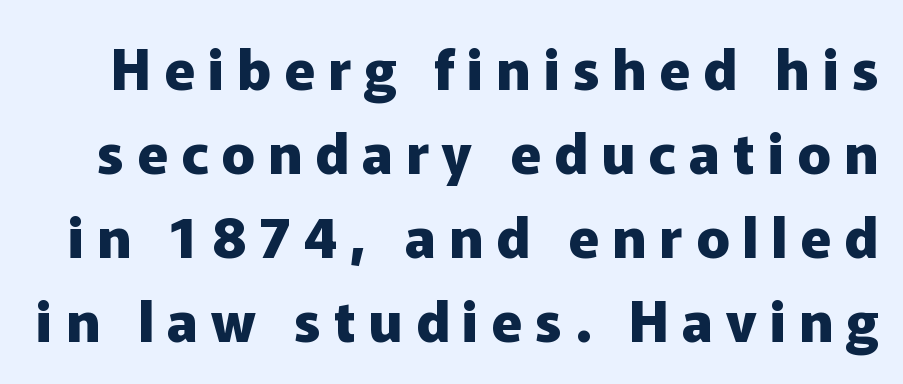
Q: Is the text bold? A: Yes.
Q: Is the text italic (slanted)? A: No, it is upright.
Q: Is the typeface a serif or a sans-serif typeface? A: Sans-serif.
Q: Is the text underlined? A: No.
Q: Is the spacing between letters normal or unusually wide? A: Unusually wide.
Q: Is the spacing between lines tight, normal or loose? A: Normal.
Q: Width (condensed, normal, or wide)? A: Normal.
Q: Stroke contrast? A: Low.
Q: x-height? A: Medium.
Q: Monospaced? A: No.
